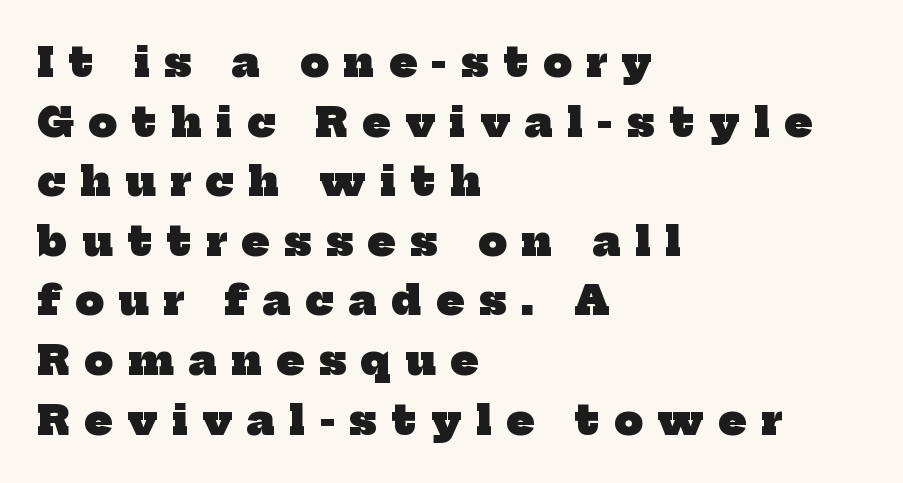
{"serif": "yes", "bold": "yes", "weight": "heavy", "width": "normal", "stroke_contrast": "low", "x_height": "medium", "monospaced": "no", "underline": "no", "align": "left", "line_spacing": "normal", "line_spacing_ratio": 1.49, "letter_spacing": "wide", "letter_spacing_em": 0.37, "glyph_px": 40}
